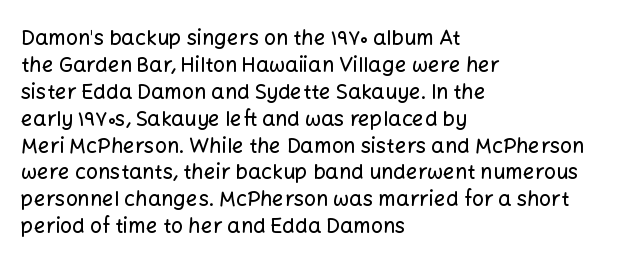
No word sits above an underline. Rendered with straight, roman letterforms. A typesetter would call this leading conventional body-copy spacing. Nothing unusual about the tracking: characters are spaced as the font intends. Line starts are locked; line ends wander.
